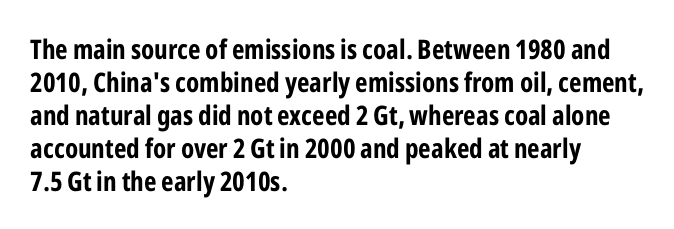
The image shows 27 px bold type, upright; set left-aligned, line spacing 1.22x, normal letter spacing, not underlined.
